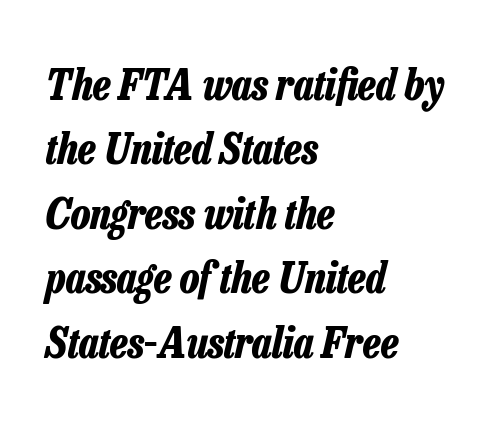
Q: Is the text bold? A: Yes.
Q: Is the text italic (slanted)? A: Yes, it leans right by about 13 degrees.
Q: Is the text underlined? A: No.
Q: How is the paragraph aligned? A: Left-aligned.
Q: Is the spacing between letters normal or unusually wide? A: Normal.
Q: Is the spacing between lines tight, normal or loose? A: Normal.
Q: Width (condensed, normal, or wide)? A: Condensed.
Q: Stroke contrast? A: Low.
Q: x-height? A: Medium.
Q: Monospaced? A: No.
